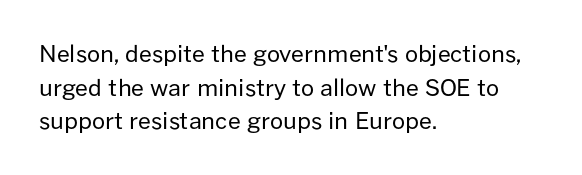
{"italic": "no", "bold": "no", "underline": "no", "align": "left", "line_spacing": "normal", "line_spacing_ratio": 1.46, "letter_spacing": "normal", "letter_spacing_em": 0.0, "glyph_px": 23}
